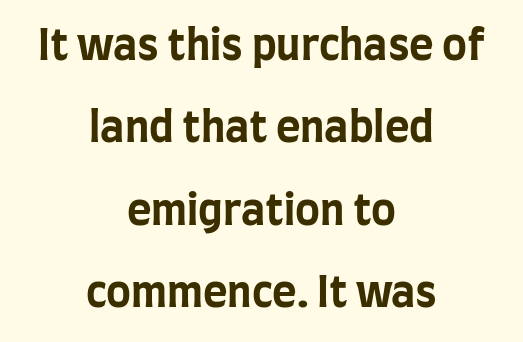
Q: Is the text bold? A: Yes.
Q: Is the text italic (slanted)? A: No, it is upright.
Q: Is the typeface a serif or a sans-serif typeface? A: Sans-serif.
Q: Is the text underlined? A: No.
Q: How is the paragraph aligned? A: Centered.
Q: Is the spacing between letters normal or unusually wide? A: Normal.
Q: Is the spacing between lines tight, normal or loose? A: Loose.
Q: Width (condensed, normal, or wide)? A: Condensed.
Q: Stroke contrast? A: Low.
Q: x-height? A: Large.
Q: Monospaced? A: No.
